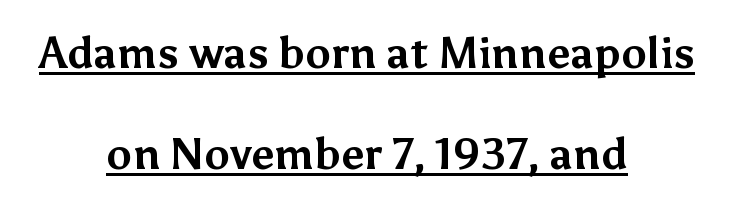
The image shows 43 px bold sans-serif type, upright; set centered, loose line spacing (2.36x), normal letter spacing, underlined; medium stroke contrast and a medium x-height.
